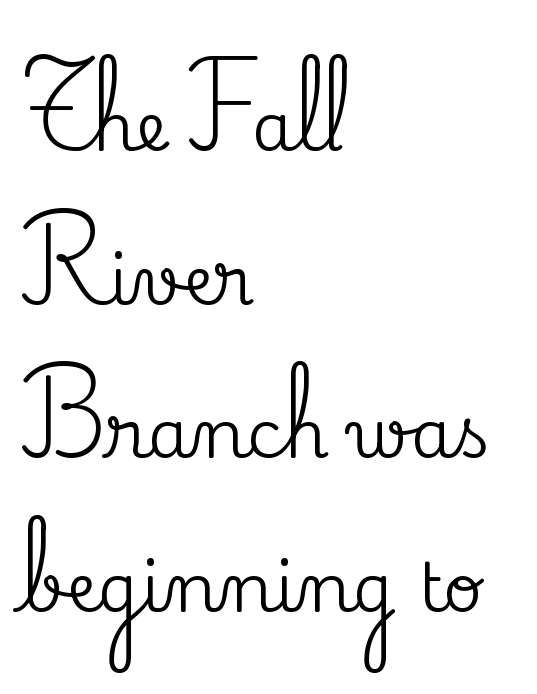
Q: Is the text italic (slanted)? A: No, it is upright.
Q: Is the typeface a serif or a sans-serif typeface? A: Serif.
Q: Is the text underlined? A: No.
Q: How is the paragraph aligned? A: Left-aligned.
Q: Is the spacing between letters normal or unusually wide? A: Normal.
Q: Is the spacing between lines tight, normal or loose? A: Loose.
Q: Width (condensed, normal, or wide)? A: Normal.
Q: Stroke contrast? A: Medium.
Q: x-height? A: Small.
Q: Monospaced? A: No.
